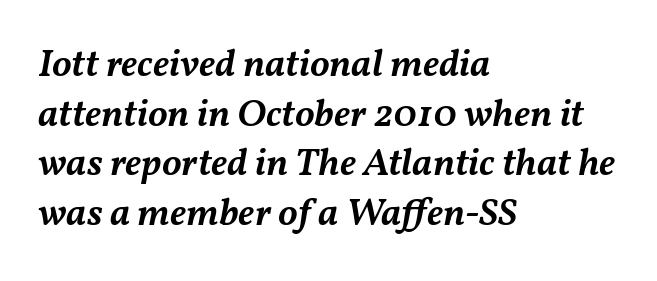
The string is rendered with underlining switched off. Tracking value appears to be zero — textbook default spacing. The paragraph has a hard left edge and a soft right edge. Strokes here are thickened, but only to semibold level.
